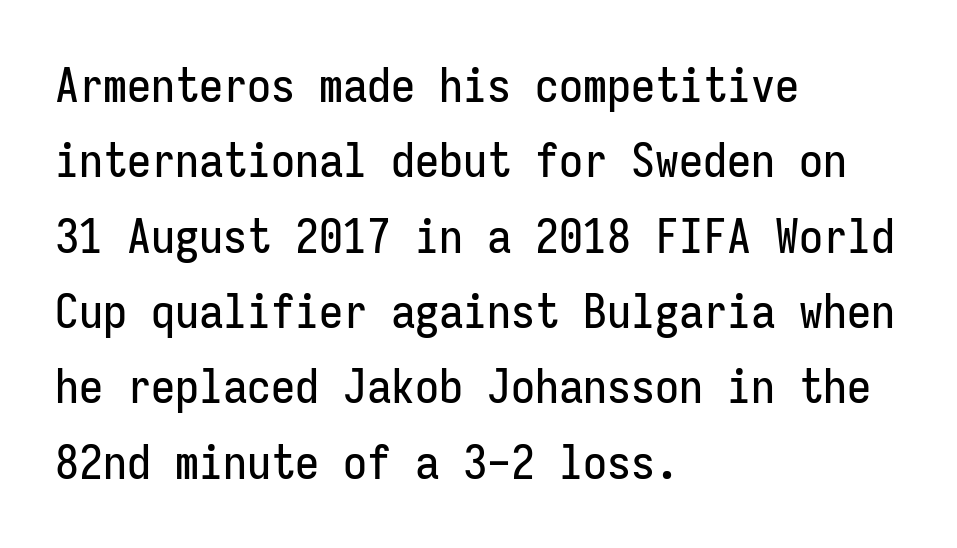
The image shows 48 px condensed sans-serif type, upright, monospaced; set left-aligned, normal line spacing (1.57x), normal letter spacing, not underlined; low stroke contrast and a medium x-height.
